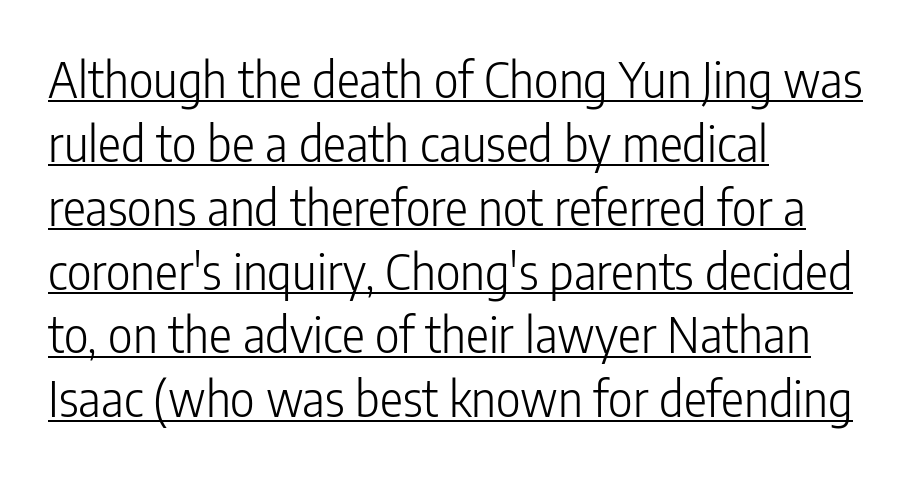
Q: Is the text bold? A: No.
Q: Is the text italic (slanted)? A: No, it is upright.
Q: Is the typeface a serif or a sans-serif typeface? A: Sans-serif.
Q: Is the text underlined? A: Yes.
Q: How is the paragraph aligned? A: Left-aligned.
Q: Is the spacing between letters normal or unusually wide? A: Normal.
Q: Is the spacing between lines tight, normal or loose? A: Normal.
Q: Width (condensed, normal, or wide)? A: Condensed.
Q: Stroke contrast? A: Low.
Q: x-height? A: Medium.
Q: Monospaced? A: No.
